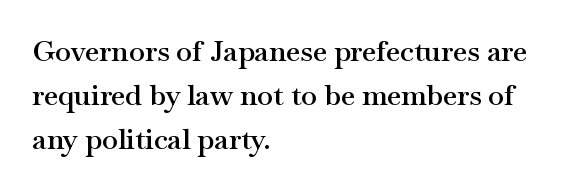
Q: Is the text bold? A: Semi-bold.
Q: Is the text italic (slanted)? A: No, it is upright.
Q: Is the typeface a serif or a sans-serif typeface? A: Serif.
Q: Is the text underlined? A: No.
Q: How is the paragraph aligned? A: Left-aligned.
Q: Is the spacing between letters normal or unusually wide? A: Normal.
Q: Is the spacing between lines tight, normal or loose? A: Normal.
Q: Width (condensed, normal, or wide)? A: Wide.
Q: Stroke contrast? A: Medium.
Q: x-height? A: Small.
Q: Monospaced? A: No.
